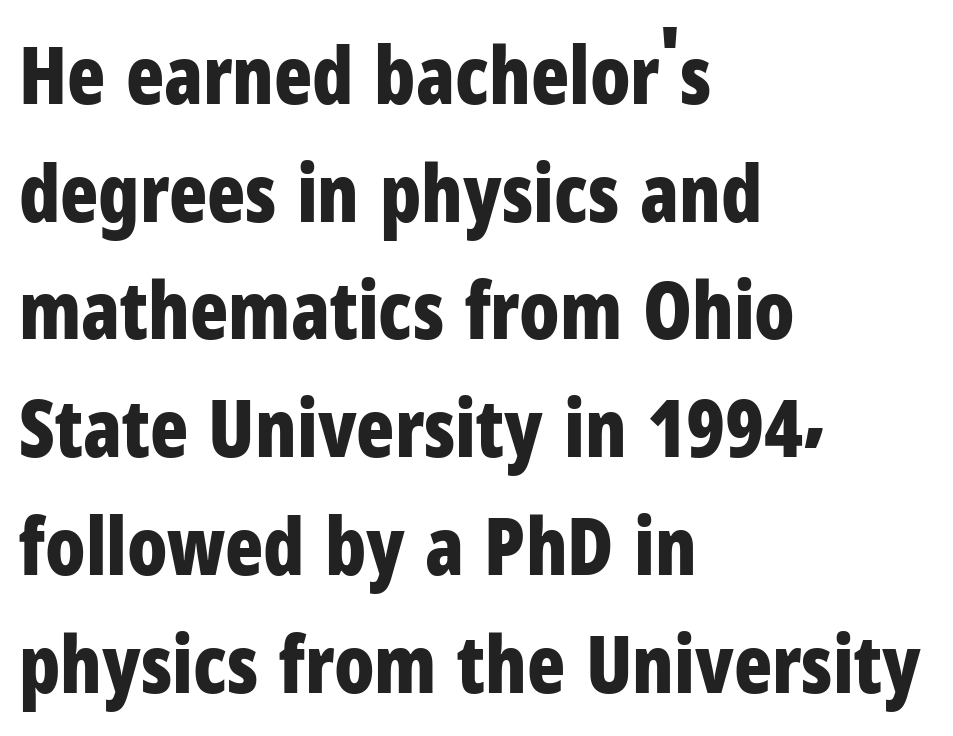
{"serif": "no", "italic": "no", "bold": "yes", "weight": "bold", "width": "condensed", "stroke_contrast": "low", "x_height": "medium", "monospaced": "no", "underline": "no", "align": "left", "line_spacing": "normal", "line_spacing_ratio": 1.49, "letter_spacing": "normal", "letter_spacing_em": 0.0, "glyph_px": 79}
